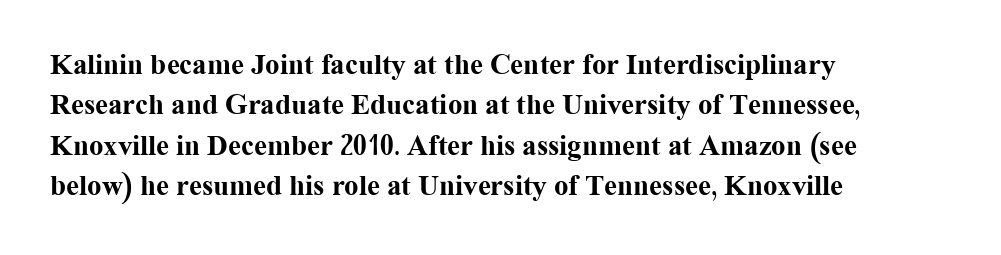
{"serif": "yes", "italic": "no", "bold": "yes", "weight": "bold", "width": "normal", "stroke_contrast": "medium", "x_height": "medium", "monospaced": "no", "underline": "no", "align": "left", "line_spacing": "normal", "line_spacing_ratio": 1.39, "letter_spacing": "normal", "letter_spacing_em": 0.0, "glyph_px": 29}
